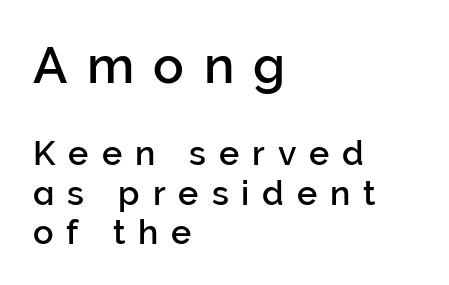
{"serif": "no", "italic": "no", "width": "normal", "stroke_contrast": "low", "x_height": "medium", "monospaced": "no", "underline": "no", "align": "left", "line_spacing": "tight", "line_spacing_ratio": 1.15, "letter_spacing": "wide", "letter_spacing_em": 0.38, "larger_block": "first", "size_ratio": 1.5, "glyph_px": 51}
